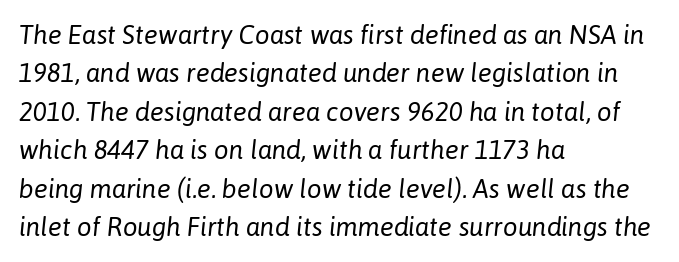
The typeface has the unassuming heft of standard copy or less. Observe the lean: these are italic letterforms. Students, observe: this is what conventionally led text looks like. Tracking value appears to be zero — textbook default spacing.
